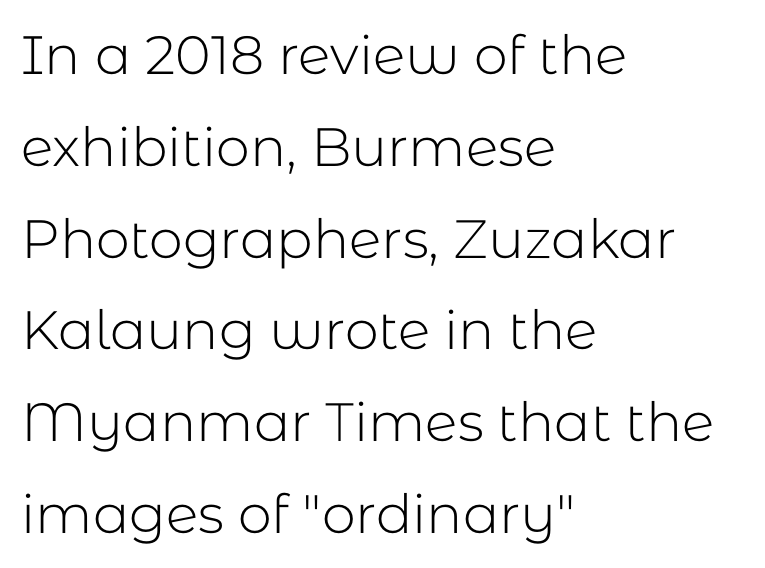
Q: Is the text bold? A: No.
Q: Is the text italic (slanted)? A: No, it is upright.
Q: Is the typeface a serif or a sans-serif typeface? A: Sans-serif.
Q: Is the text underlined? A: No.
Q: How is the paragraph aligned? A: Left-aligned.
Q: Is the spacing between letters normal or unusually wide? A: Normal.
Q: Is the spacing between lines tight, normal or loose? A: Normal.
Q: Width (condensed, normal, or wide)? A: Normal.
Q: Stroke contrast? A: Low.
Q: x-height? A: Medium.
Q: Monospaced? A: No.
